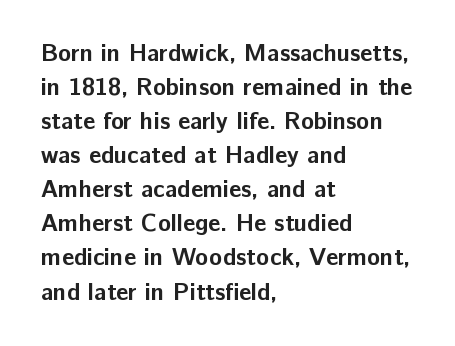
The image shows 24 px bold type, upright; set left-aligned, normal line spacing (1.42x), normal letter spacing, not underlined.
